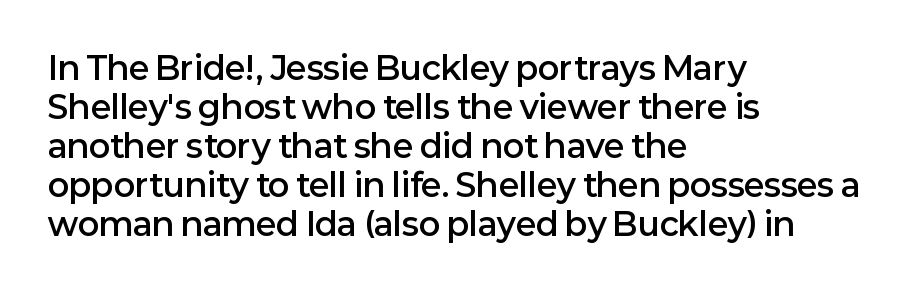
{"serif": "no", "italic": "no", "bold": "semi", "weight": "semibold", "width": "normal", "stroke_contrast": "low", "x_height": "medium", "monospaced": "no", "underline": "no", "align": "left", "line_spacing_ratio": 1.22, "letter_spacing": "normal", "letter_spacing_em": 0.0, "glyph_px": 32}
